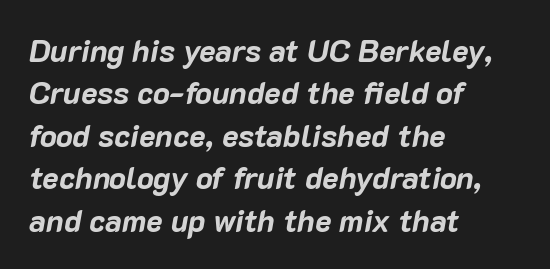
Q: Is the text bold? A: Yes.
Q: Is the text italic (slanted)? A: Yes, it leans right by about 10 degrees.
Q: Is the text underlined? A: No.
Q: How is the paragraph aligned? A: Left-aligned.
Q: Is the spacing between letters normal or unusually wide? A: Normal.
Q: Is the spacing between lines tight, normal or loose? A: Normal.
Q: Width (condensed, normal, or wide)? A: Normal.
Q: Stroke contrast? A: Low.
Q: x-height? A: Medium.
Q: Monospaced? A: No.
